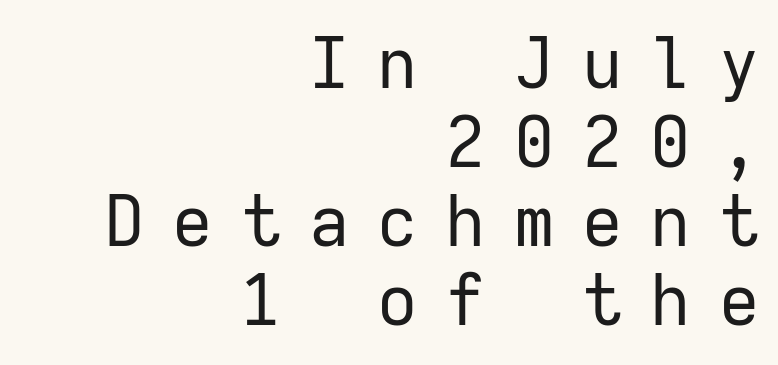
{"serif": "no", "italic": "no", "bold": "no", "weight": "regular", "width": "normal", "stroke_contrast": "low", "x_height": "medium", "monospaced": "yes", "underline": "no", "align": "right", "line_spacing": "tight", "line_spacing_ratio": 1.13, "letter_spacing": "wide", "letter_spacing_em": 0.4, "glyph_px": 70}
